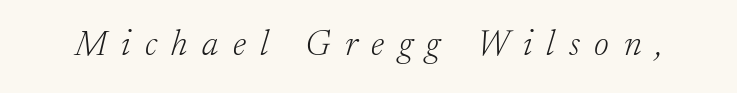
The image shows 36 px light serif type, italic (leaning right); set unusually wide letter spacing (+0.4 em), not underlined; low stroke contrast and a small x-height.
